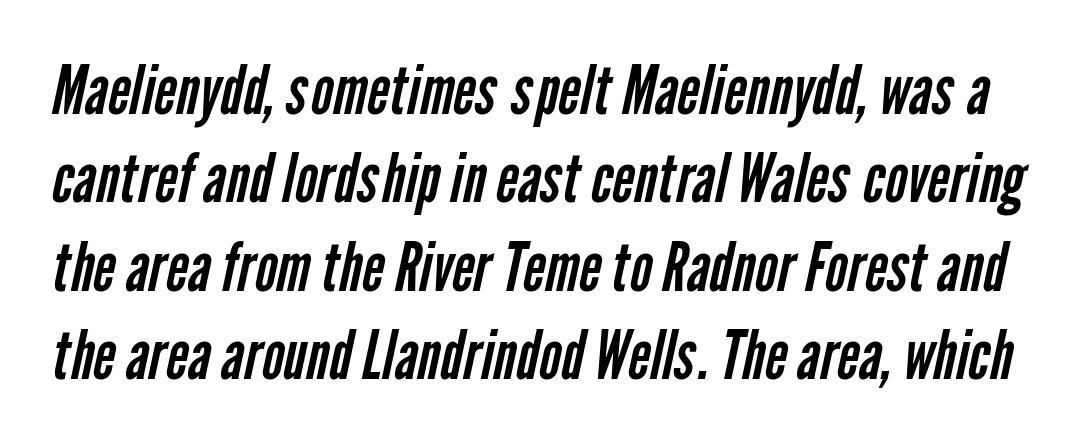
Q: Is the text bold? A: No.
Q: Is the typeface a serif or a sans-serif typeface? A: Sans-serif.
Q: Is the text underlined? A: No.
Q: Is the spacing between letters normal or unusually wide? A: Normal.
Q: Is the spacing between lines tight, normal or loose? A: Normal.
Q: Width (condensed, normal, or wide)? A: Condensed.
Q: Stroke contrast? A: Low.
Q: x-height? A: Medium.
Q: Monospaced? A: No.
